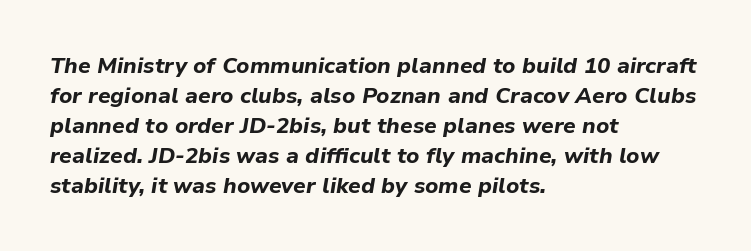
{"italic": "yes", "lean": "right", "slant_degrees": 9, "bold": "yes", "underline": "no", "align": "left", "line_spacing": "normal", "line_spacing_ratio": 1.36, "letter_spacing": "normal", "letter_spacing_em": 0.0, "glyph_px": 22}
